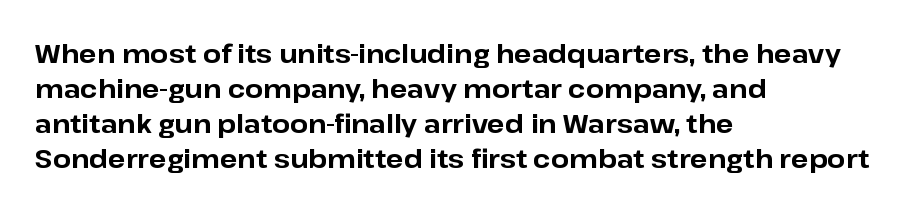
The baseline area is clear. The lines in this sample share a left origin and differ only in where they stop. The type is set solid horizontally, with unmodified tracking. Compared with typical paragraphs, the rows here are spaced about the same. Thick stems and heavy bowls — unmistakably bold. Ascenders rise straight up at ninety degrees.
